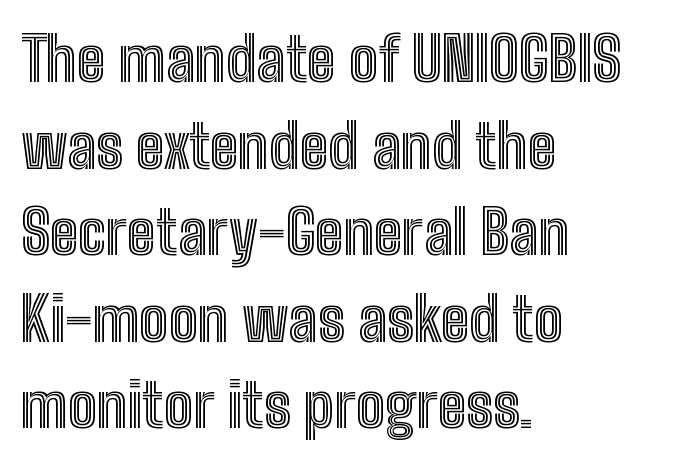
Q: Is the text italic (slanted)? A: No, it is upright.
Q: Is the text underlined? A: No.
Q: How is the paragraph aligned? A: Left-aligned.
Q: Is the spacing between letters normal or unusually wide? A: Normal.
Q: Is the spacing between lines tight, normal or loose? A: Normal.
Q: Width (condensed, normal, or wide)? A: Condensed.
Q: x-height? A: Medium.
Q: Monospaced? A: No.
